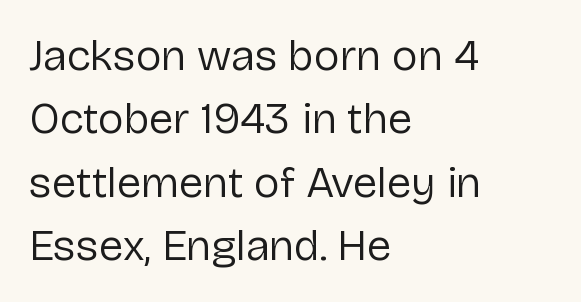
{"serif": "no", "italic": "no", "bold": "no", "weight": "regular", "width": "normal", "stroke_contrast": "low", "x_height": "medium", "monospaced": "no", "underline": "no", "align": "left", "line_spacing": "normal", "line_spacing_ratio": 1.44, "letter_spacing": "normal", "letter_spacing_em": 0.0, "glyph_px": 44}
